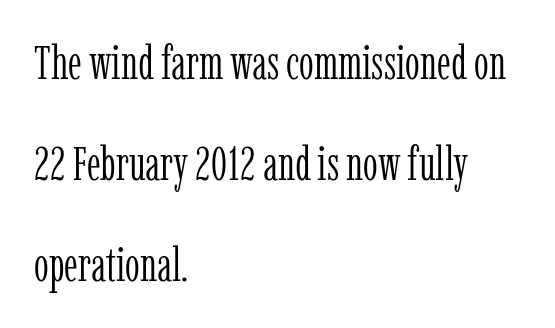
The image shows 47 px light, condensed serif type, upright; set left-aligned, loose line spacing (2.15x), normal letter spacing, not underlined; low stroke contrast and a medium x-height.
